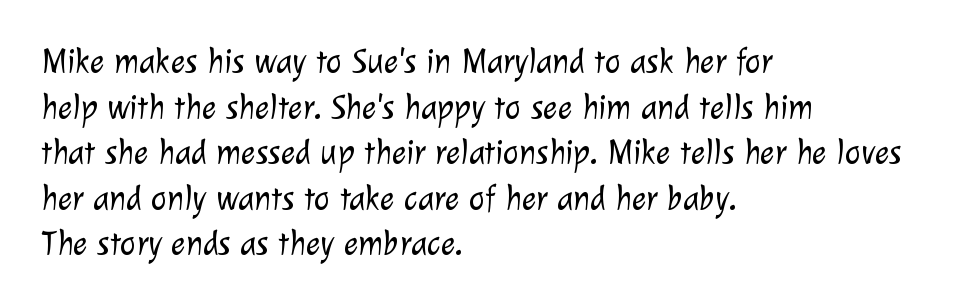
{"serif": "no", "bold": "no", "weight": "light", "width": "normal", "stroke_contrast": "low", "x_height": "medium", "monospaced": "no", "underline": "no", "align": "left", "line_spacing": "normal", "line_spacing_ratio": 1.34, "letter_spacing": "normal", "letter_spacing_em": 0.0, "glyph_px": 34}
